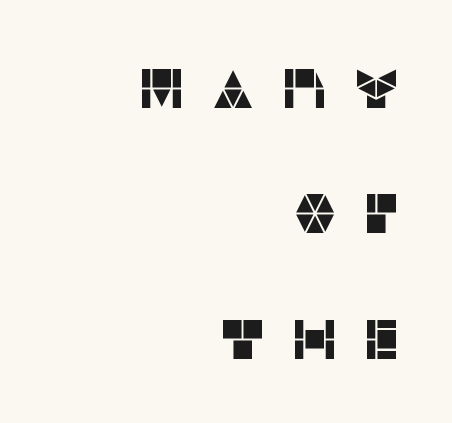
The lines in this sample share a right terminus and differ only in where they begin. A clean baseline with only descenders dipping below it. Looks like regular typesetting: each glyph gets only the width it needs. Is there any slant? The stems are plumb. These lines have a slow, spaced-out rhythm from letter to letter. This is sans-serif lettering, the kind often seen on screens and signage.
